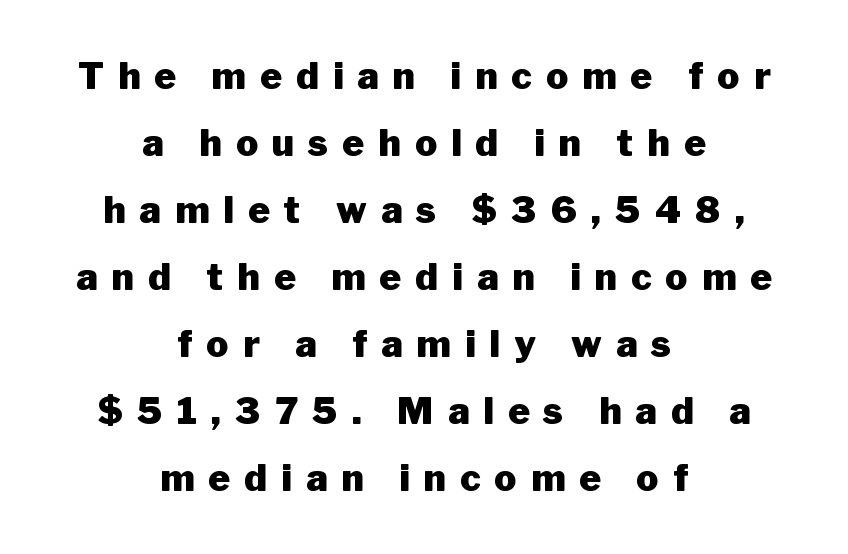
The image shows 37 px heavy sans-serif type, upright; set centered, line spacing 1.81x, unusually wide letter spacing (+0.38 em), not underlined; low stroke contrast and a medium x-height.
